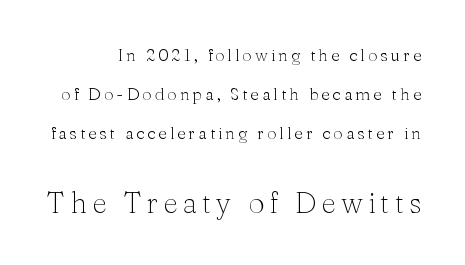
{"serif": "yes", "italic": "no", "bold": "no", "weight": "light", "width": "normal", "stroke_contrast": "medium", "x_height": "medium", "monospaced": "no", "underline": "no", "line_spacing": "loose", "line_spacing_ratio": 2.29, "larger_block": "second", "size_ratio": 1.71, "glyph_px": 29}
